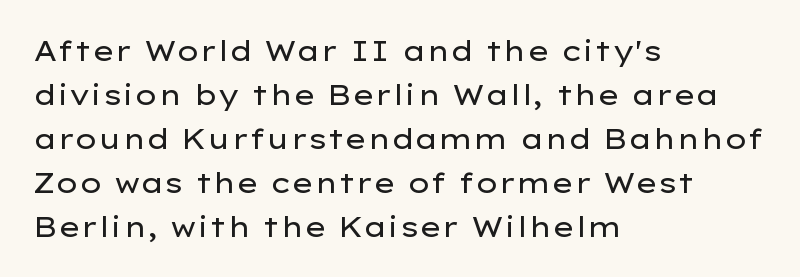
Has an underline been added? It has not. Grotesque or geometric, the face here clearly has no serifs. Looks like regular typesetting: each glyph gets only the width it needs. Line spacing here is normal. This rendering leaves character spacing at its baseline value. Stem width sits at or under what a default text font uses.
